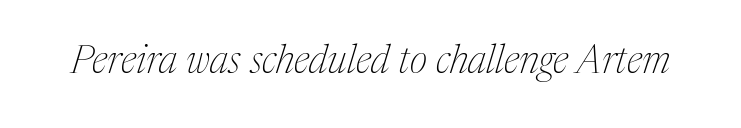
The foot of each line stays bare and open. Spacing verdict: proportional, widths tailored to each character. Observe the lean: these are italic letterforms. Old-style or modern, the face here clearly has serifs. Caption: standard tracking, unaltered. Is the type heavy? It reads as light-to-regular instead.
